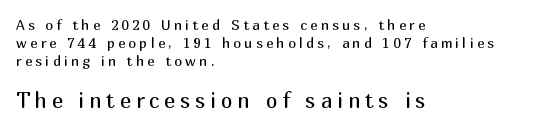
The image shows 21 px text type, upright; set left-aligned, normal line spacing (1.29x), unusually wide letter spacing (+0.23 em), not underlined; the second (bottom) block is 1.5x larger.
